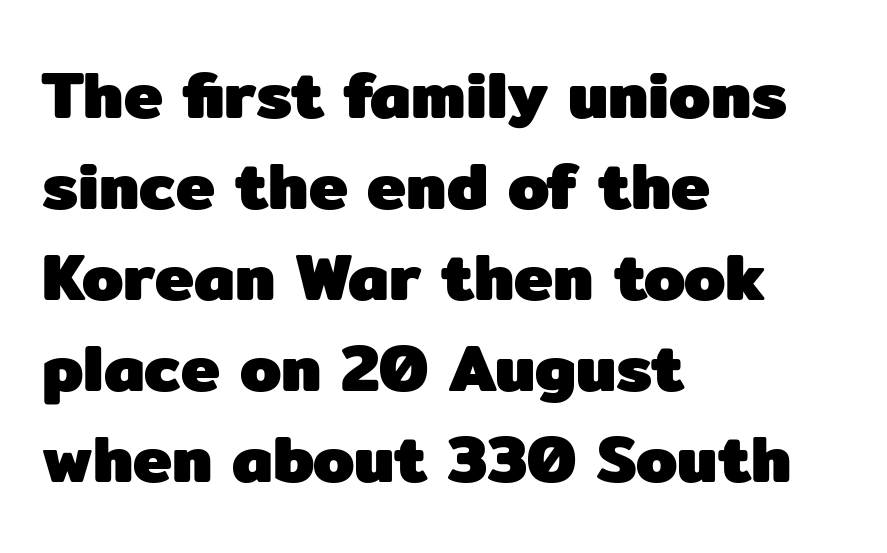
Q: Is the text bold? A: Yes.
Q: Is the text italic (slanted)? A: No, it is upright.
Q: Is the typeface a serif or a sans-serif typeface? A: Sans-serif.
Q: Is the text underlined? A: No.
Q: How is the paragraph aligned? A: Left-aligned.
Q: Is the spacing between letters normal or unusually wide? A: Normal.
Q: Is the spacing between lines tight, normal or loose? A: Normal.
Q: Width (condensed, normal, or wide)? A: Normal.
Q: Stroke contrast? A: Low.
Q: x-height? A: Medium.
Q: Monospaced? A: No.
